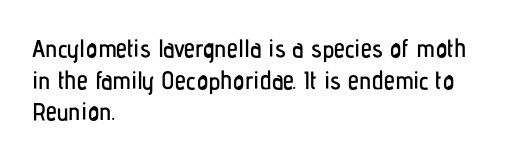
Q: Is the text italic (slanted)? A: No, it is upright.
Q: Is the text underlined? A: No.
Q: How is the paragraph aligned? A: Left-aligned.
Q: Is the spacing between letters normal or unusually wide? A: Normal.
Q: Is the spacing between lines tight, normal or loose? A: Normal.
